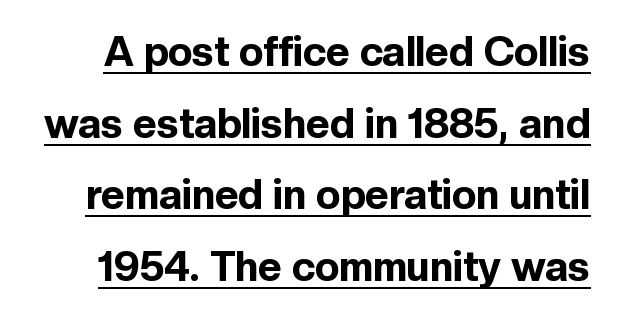
The image shows 41 px bold sans-serif type, upright; set line spacing 1.75x, normal letter spacing, underlined; a medium x-height.
